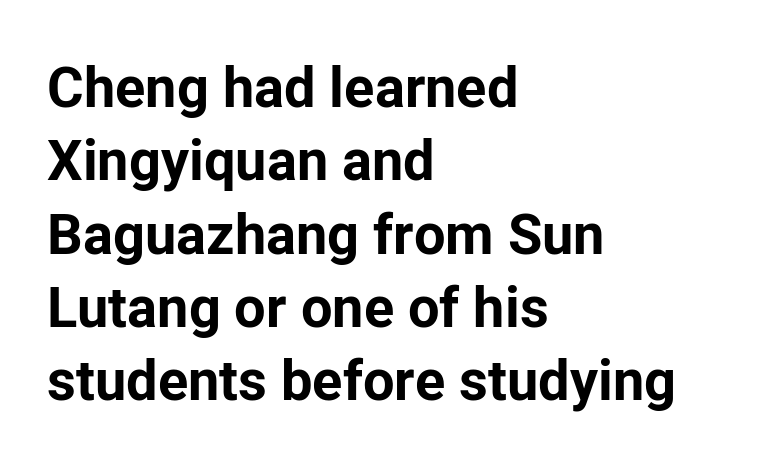
This rendering uses left alignment, leaving the right contour irregular. The font family rendered here belongs to the sans-serif group. The letters advance in unequal steps, a hallmark of proportional type. The rows are spaced the way most documents space them. Anything drawn beneath the words? Only blank space.
